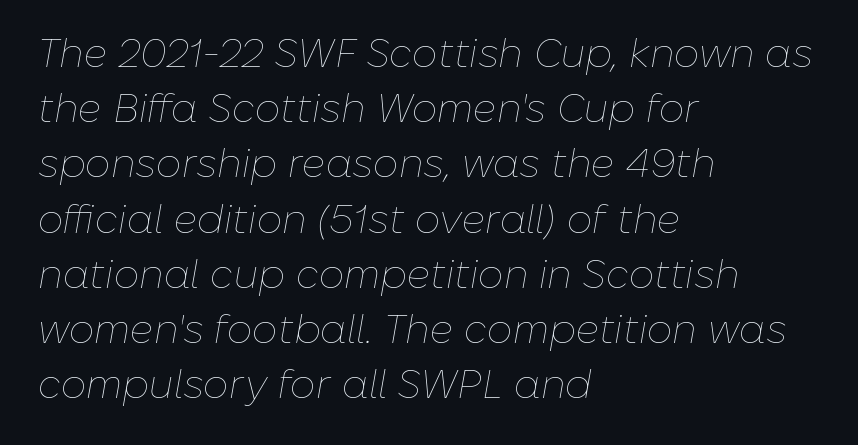
{"italic": "yes", "lean": "right", "slant_degrees": 10, "bold": "no", "weight": "thin", "width": "normal", "stroke_contrast": "low", "x_height": "medium", "monospaced": "no", "underline": "no", "align": "left", "line_spacing": "normal", "line_spacing_ratio": 1.38, "letter_spacing": "normal", "letter_spacing_em": 0.0, "glyph_px": 40}
